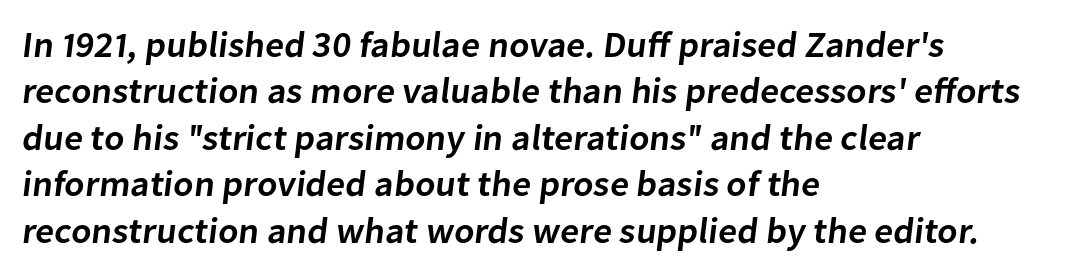
The image shows 36 px semibold sans-serif type; set left-aligned, normal line spacing (1.29x), normal letter spacing, not underlined; low stroke contrast and a medium x-height.
